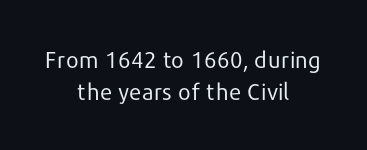
{"italic": "no", "bold": "no", "underline": "no", "align": "center", "line_spacing": "normal", "line_spacing_ratio": 1.39, "letter_spacing": "normal", "letter_spacing_em": 0.0, "glyph_px": 23}
